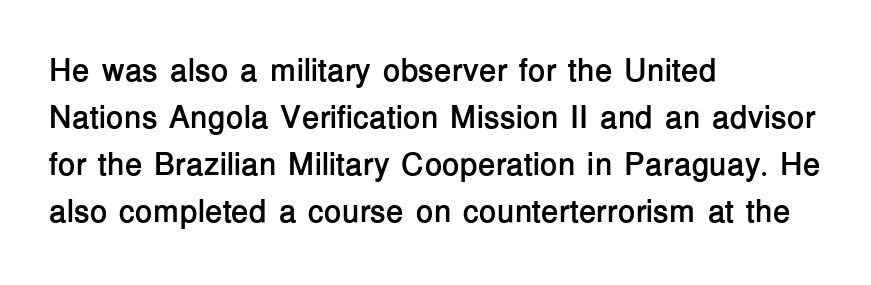
The image shows 32 px semibold sans-serif type, upright; set left-aligned, normal line spacing (1.47x), normal letter spacing, not underlined; low stroke contrast and a medium x-height.
